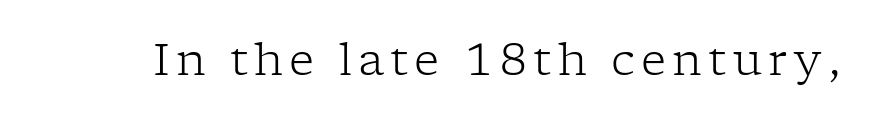
The image shows 44 px light serif type, upright; set not underlined; low stroke contrast and a medium x-height.
